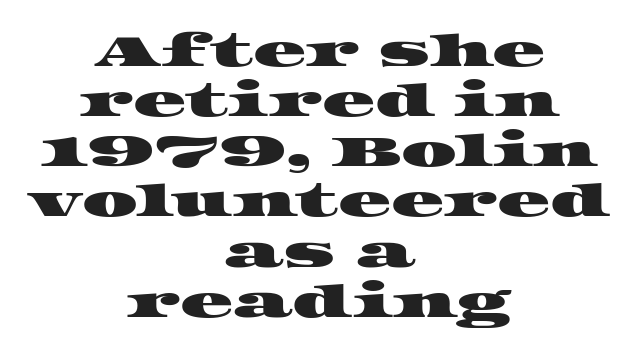
{"serif": "yes", "width": "wide", "stroke_contrast": "high", "x_height": "large", "monospaced": "no", "underline": "no", "align": "center", "line_spacing": "tight", "line_spacing_ratio": 1.14, "letter_spacing": "normal", "letter_spacing_em": 0.0, "glyph_px": 44}
